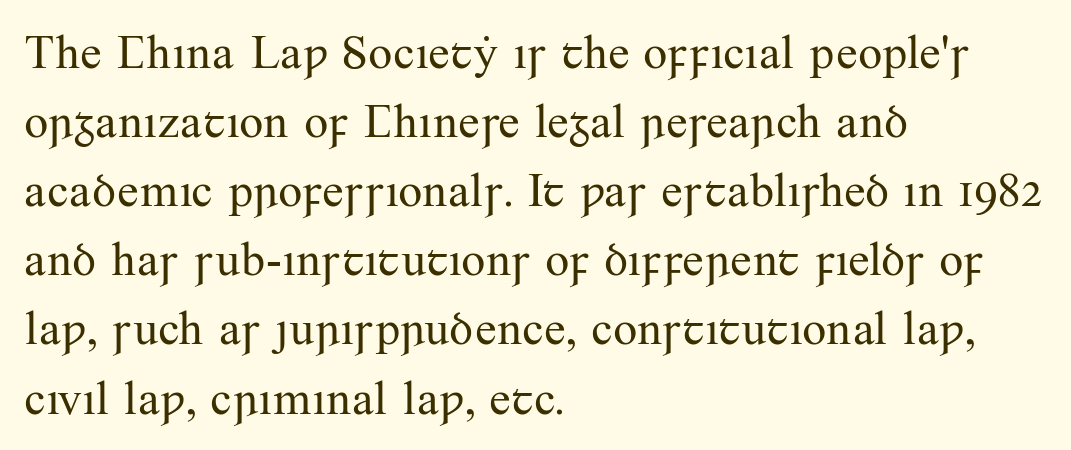
The line texture is even and compact thanks to regular tracking. No chunkiness to these letters — they're not bold. Evenly set lines give the paragraph a standard silhouette. Proportional: the letters do not fall into vertical columns.
